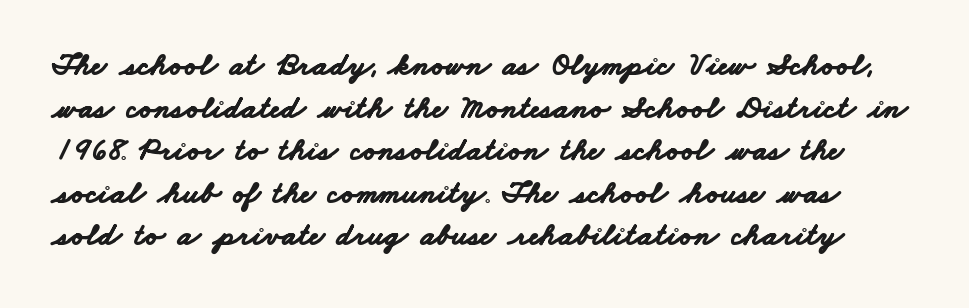
The image shows 32 px bold, wide sans-serif type; set normal line spacing (1.33x), normal letter spacing, not underlined; low stroke contrast and a small x-height.
